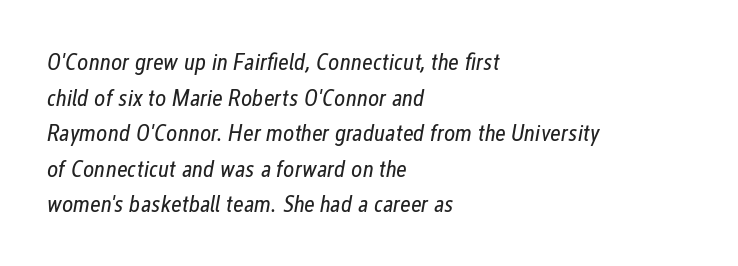
Letters rest on an invisible, unmarked baseline. Quick note: interline space is typical. Posture: slanted. The passage is arranged the way most books set body copy — flush left. Is the stroke heavy? The answer is a plain regular-or-lighter.
